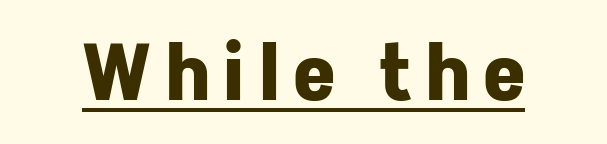
Q: Is the text bold? A: Yes.
Q: Is the text italic (slanted)? A: No, it is upright.
Q: Is the typeface a serif or a sans-serif typeface? A: Sans-serif.
Q: Is the text underlined? A: Yes.
Q: Width (condensed, normal, or wide)? A: Normal.
Q: Stroke contrast? A: Low.
Q: x-height? A: Medium.
Q: Monospaced? A: No.
